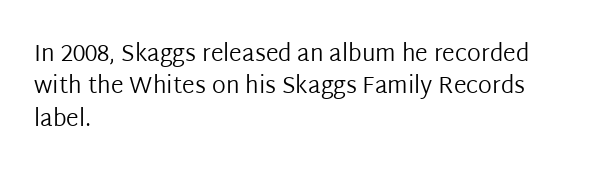
{"italic": "no", "bold": "no", "underline": "no", "align": "left", "line_spacing": "normal", "line_spacing_ratio": 1.41, "letter_spacing": "normal", "letter_spacing_em": 0.0, "glyph_px": 23}
